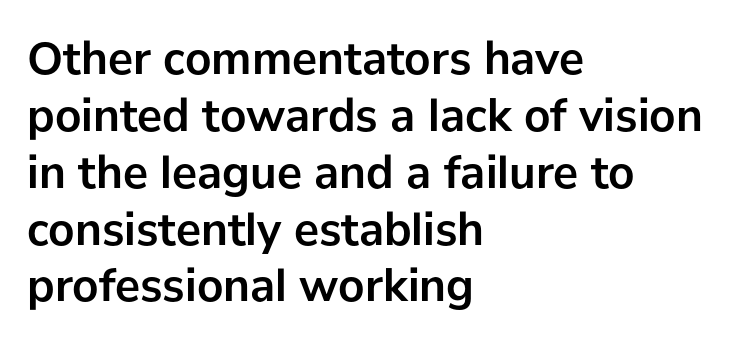
The image shows 47 px semibold sans-serif type, upright; set left-aligned, line spacing 1.21x, normal letter spacing, not underlined; low stroke contrast and a medium x-height.
